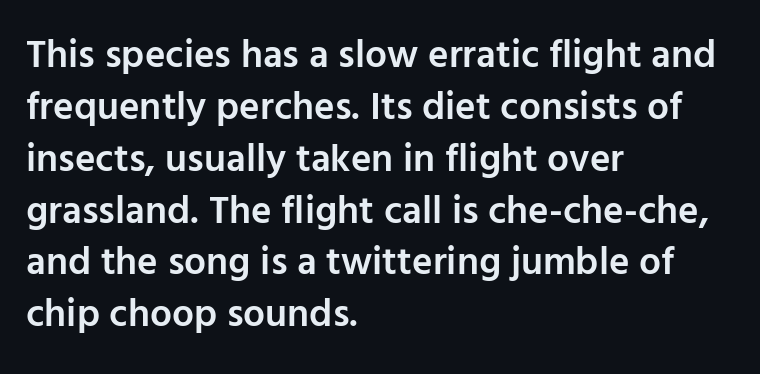
The image shows 39 px semibold sans-serif type, upright; set left-aligned, normal line spacing (1.33x), normal letter spacing, not underlined; low stroke contrast and a medium x-height.
